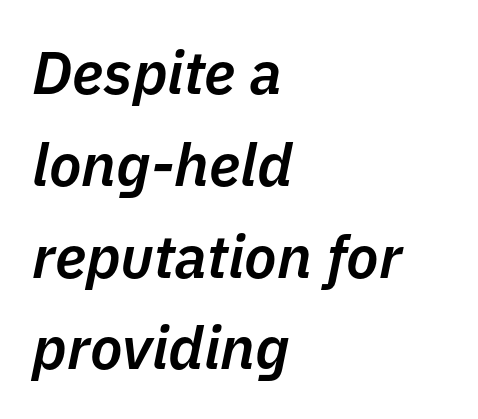
These lines are set flush left with a ragged right edge. The letters sit at their default tracking, neither squeezed nor spread. Whoever set this chose a conventional vertical rhythm. Here the designer chose a conventional face with non-uniform glyph widths. Set as a demibold, roughly 600 on the weight scale. The area under the type is left untouched.
